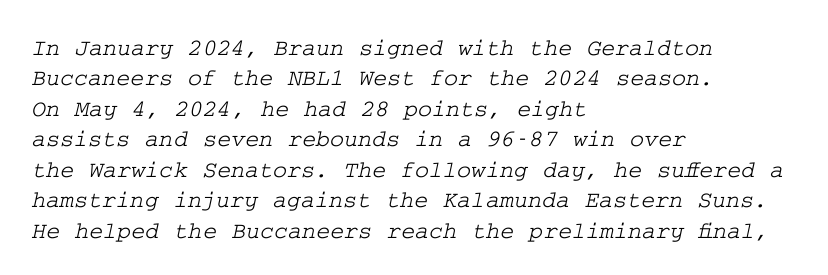
Quick note: underline off. Is the block centered? No — it sits flush against the left margin. There is no visible air inserted between adjacent glyphs. The rendering uses a moderate line-height, typical for paragraphs.
